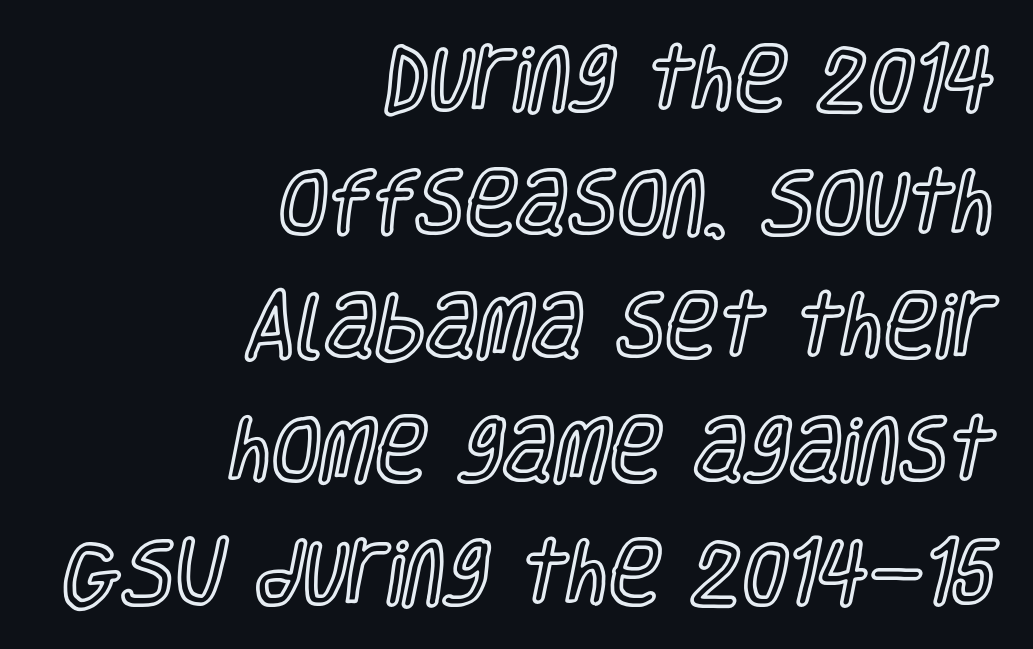
Q: Is the text italic (slanted)? A: Yes.
Q: Is the text underlined? A: No.
Q: How is the paragraph aligned? A: Right-aligned.
Q: Is the spacing between letters normal or unusually wide? A: Normal.
Q: Width (condensed, normal, or wide)? A: Condensed.
Q: x-height? A: Large.
Q: Monospaced? A: No.
